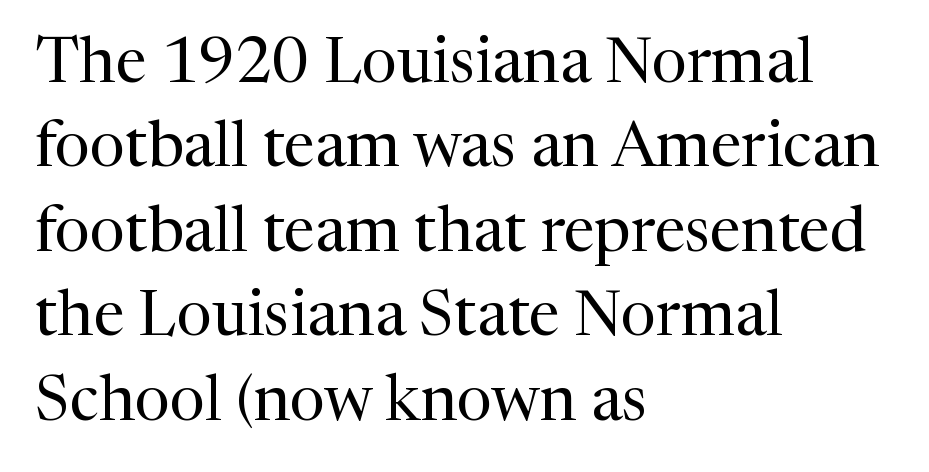
Look at the bottom of the vertical strokes: they flare into serifs here. Each row of text sits above clean, open space. The vertical gap from one line to the next is medium. This sample uses plain, unmodified letter spacing.
